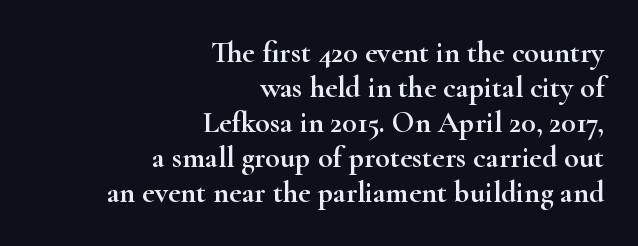
Q: Is the text italic (slanted)? A: No, it is upright.
Q: Is the typeface a serif or a sans-serif typeface? A: Serif.
Q: Is the text underlined? A: No.
Q: How is the paragraph aligned? A: Right-aligned.
Q: Is the spacing between letters normal or unusually wide? A: Normal.
Q: Width (condensed, normal, or wide)? A: Wide.
Q: Stroke contrast? A: High.
Q: x-height? A: Small.
Q: Monospaced? A: No.
